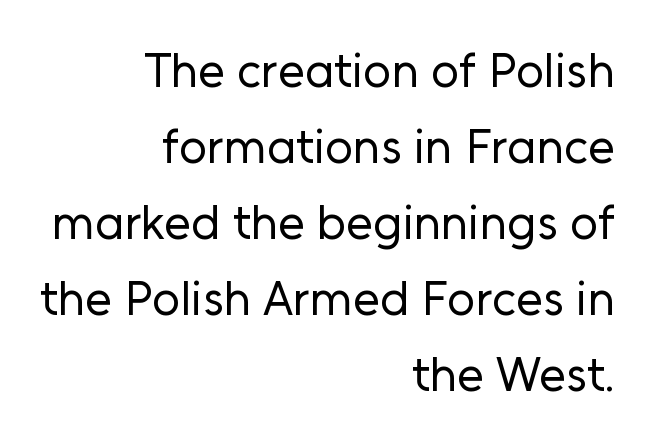
Q: Is the text bold? A: No.
Q: Is the text italic (slanted)? A: No, it is upright.
Q: Is the typeface a serif or a sans-serif typeface? A: Sans-serif.
Q: Is the text underlined? A: No.
Q: How is the paragraph aligned? A: Right-aligned.
Q: Is the spacing between letters normal or unusually wide? A: Normal.
Q: Is the spacing between lines tight, normal or loose? A: Normal.
Q: Width (condensed, normal, or wide)? A: Normal.
Q: Stroke contrast? A: Low.
Q: x-height? A: Medium.
Q: Monospaced? A: No.
